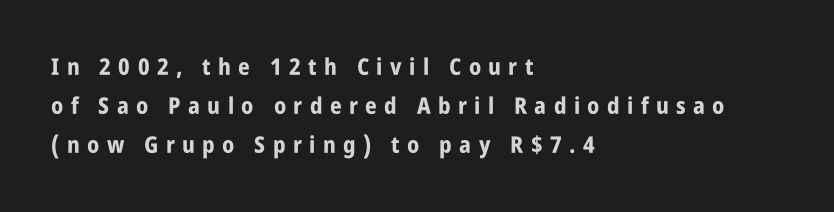
{"italic": "no", "bold": "yes", "underline": "no", "align": "left", "line_spacing": "normal", "line_spacing_ratio": 1.69, "letter_spacing": "wide", "letter_spacing_em": 0.32, "glyph_px": 23}
